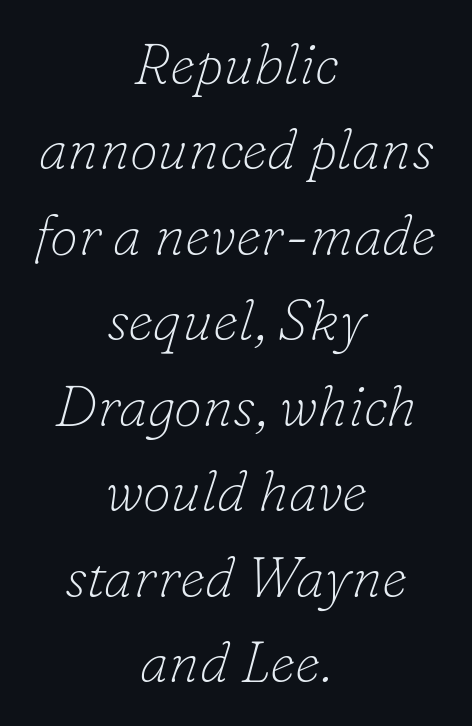
The image shows 57 px thin serif type, italic (leaning right); set centered, normal line spacing (1.5x), normal letter spacing, not underlined; low stroke contrast and a small x-height.
